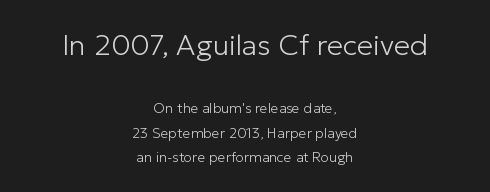
The image shows 29 px light sans-serif type, upright; set centered, line spacing 1.73x, normal letter spacing, not underlined; the first (top) block is 2.07x larger; low stroke contrast and a medium x-height.
